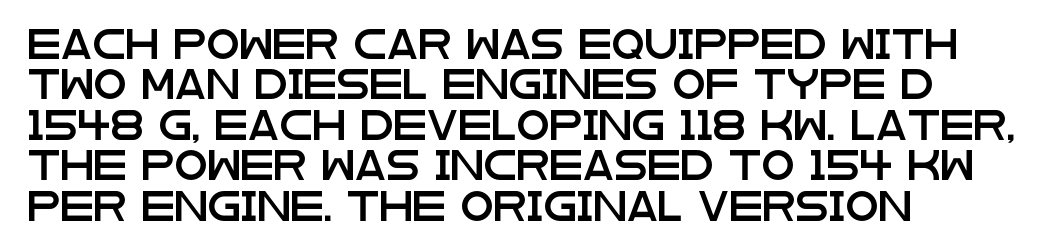
Q: Is the text italic (slanted)? A: No, it is upright.
Q: Is the typeface a serif or a sans-serif typeface? A: Sans-serif.
Q: Is the text underlined? A: No.
Q: How is the paragraph aligned? A: Left-aligned.
Q: Is the spacing between letters normal or unusually wide? A: Normal.
Q: Is the spacing between lines tight, normal or loose? A: Normal.
Q: Width (condensed, normal, or wide)? A: Wide.
Q: Stroke contrast? A: Low.
Q: x-height? A: Large.
Q: Monospaced? A: No.
